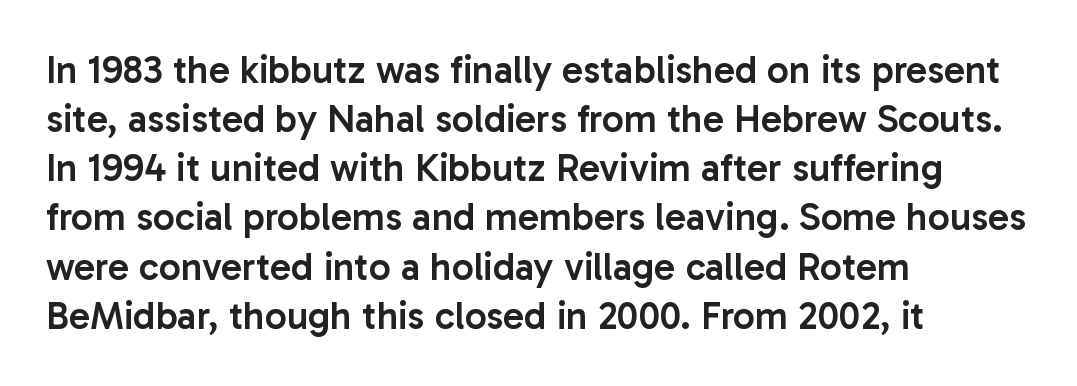
Q: Is the text bold? A: Semi-bold.
Q: Is the text italic (slanted)? A: No, it is upright.
Q: Is the typeface a serif or a sans-serif typeface? A: Sans-serif.
Q: Is the text underlined? A: No.
Q: How is the paragraph aligned? A: Left-aligned.
Q: Is the spacing between letters normal or unusually wide? A: Normal.
Q: Is the spacing between lines tight, normal or loose? A: Normal.
Q: Width (condensed, normal, or wide)? A: Normal.
Q: Stroke contrast? A: Low.
Q: x-height? A: Medium.
Q: Monospaced? A: No.
